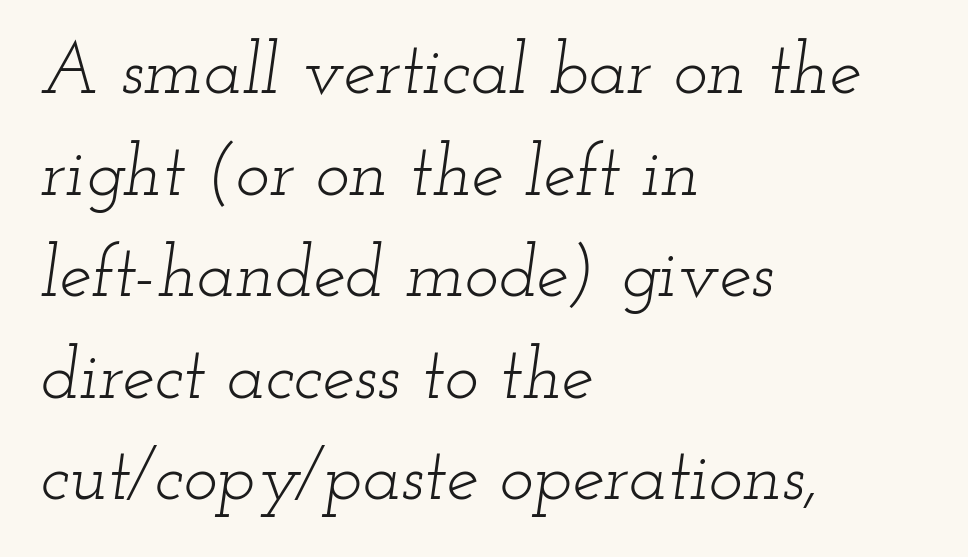
A quiet, ordinary-to-light weight characterises the typeface. Line beginnings align vertically; line endings do not. Observe the lean: these are italic letterforms. Serif or sans? Serif — the stroke terminals have little feet.
